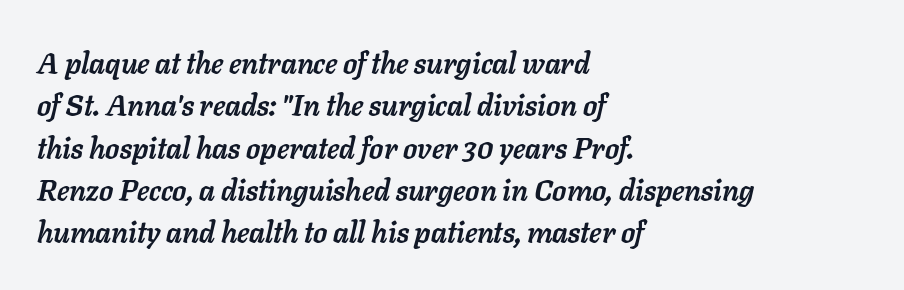
A typesetter would call this proportional, since set widths differ per character. Short and long lines alike share a common starting point at left. Look at the tracking — it's just the regular setting, nothing added. The passage shown stacks its lines at a standard gap.
